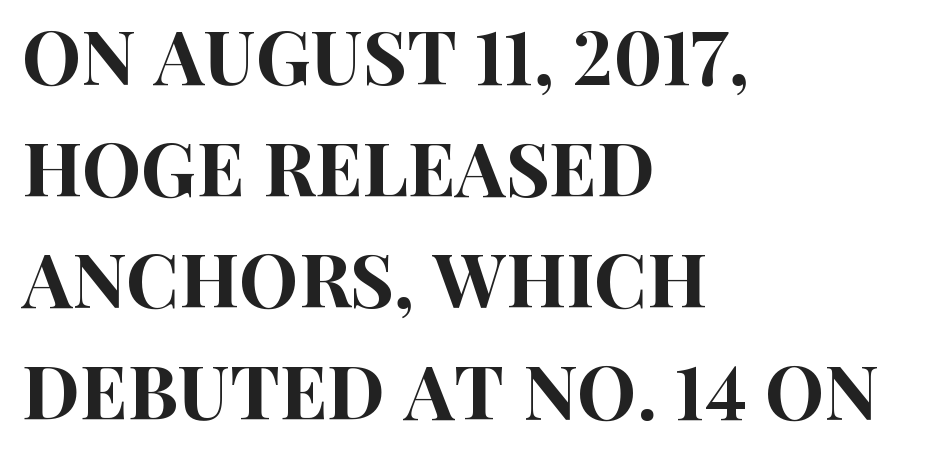
The image shows 75 px condensed sans-serif type, upright; set left-aligned, normal line spacing (1.49x), normal letter spacing, not underlined; high stroke contrast and a large x-height.
